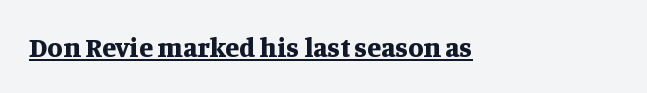
The glyphs are accompanied by a horizontal stroke just below them. I'd describe the lettering as bold — thick and assertive. Typographically, this falls in the serif category. Is this a fixed-width face? No — the glyphs have proportional, varying widths.
